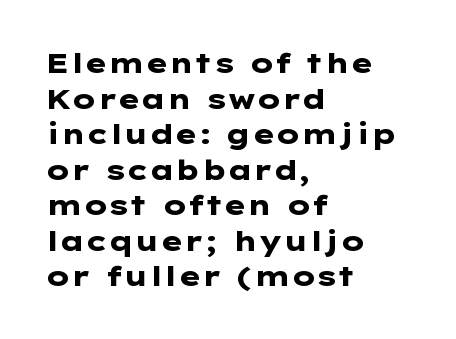
{"serif": "no", "italic": "no", "bold": "yes", "weight": "heavy", "width": "wide", "stroke_contrast": "low", "x_height": "medium", "underline": "no", "align": "left", "line_spacing": "normal", "line_spacing_ratio": 1.27, "letter_spacing": "normal", "letter_spacing_em": 0.0, "glyph_px": 28}
